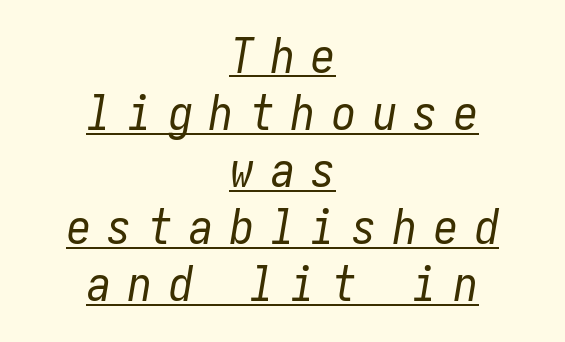
{"italic": "yes", "lean": "right", "slant_degrees": 10, "bold": "no", "weight": "regular", "width": "condensed", "stroke_contrast": "low", "x_height": "medium", "underline": "yes", "align": "center", "line_spacing_ratio": 1.19, "letter_spacing": "wide", "letter_spacing_em": 0.35, "glyph_px": 48}
